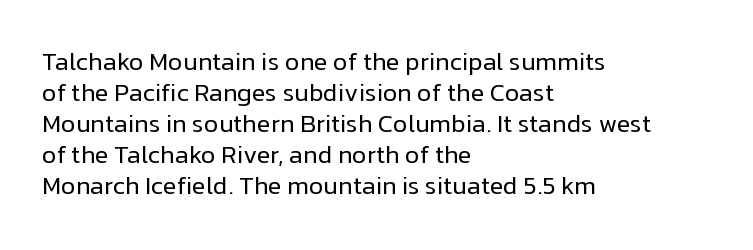
The image shows 25 px text type, upright; set left-aligned, line spacing 1.24x, normal letter spacing, not underlined.
